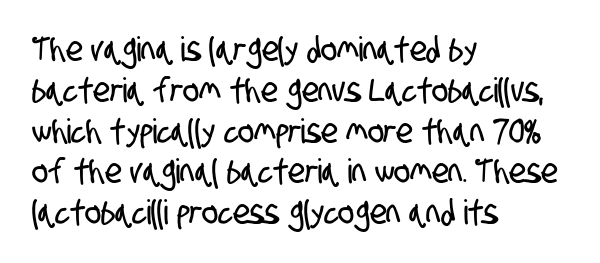
Q: Is the typeface a serif or a sans-serif typeface? A: Sans-serif.
Q: Is the text underlined? A: No.
Q: How is the paragraph aligned? A: Left-aligned.
Q: Is the spacing between letters normal or unusually wide? A: Normal.
Q: Width (condensed, normal, or wide)? A: Condensed.
Q: Stroke contrast? A: Low.
Q: x-height? A: Large.
Q: Monospaced? A: No.
